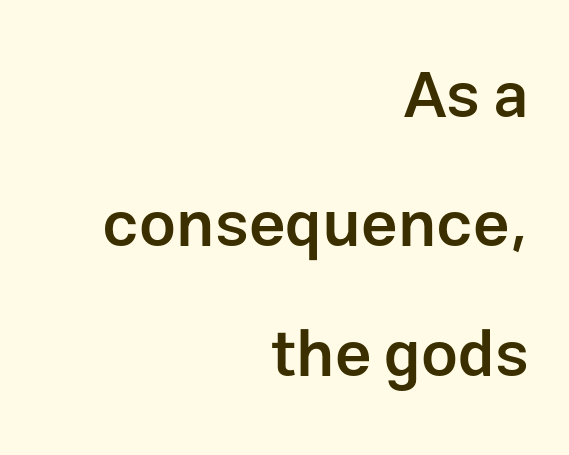
Q: Is the text bold? A: Semi-bold.
Q: Is the text italic (slanted)? A: No, it is upright.
Q: Is the typeface a serif or a sans-serif typeface? A: Sans-serif.
Q: Is the text underlined? A: No.
Q: How is the paragraph aligned? A: Right-aligned.
Q: Is the spacing between letters normal or unusually wide? A: Normal.
Q: Is the spacing between lines tight, normal or loose? A: Loose.
Q: Width (condensed, normal, or wide)? A: Normal.
Q: Stroke contrast? A: Low.
Q: x-height? A: Medium.
Q: Monospaced? A: No.
